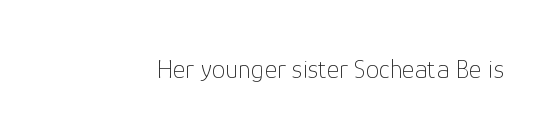
{"italic": "no", "bold": "no", "underline": "no", "letter_spacing": "normal", "letter_spacing_em": 0.0, "glyph_px": 27}
